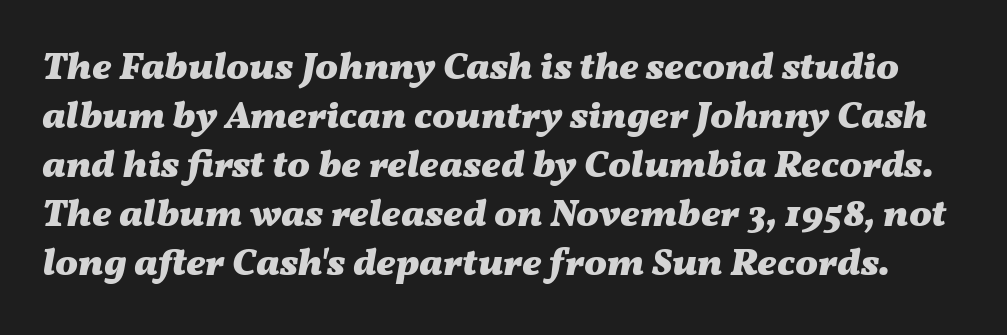
{"italic": "yes", "lean": "right", "slant_degrees": 11, "bold": "yes", "weight": "heavy", "width": "wide", "stroke_contrast": "medium", "x_height": "medium", "monospaced": "no", "underline": "no", "line_spacing": "normal", "line_spacing_ratio": 1.29, "letter_spacing": "normal", "letter_spacing_em": 0.0, "glyph_px": 38}
